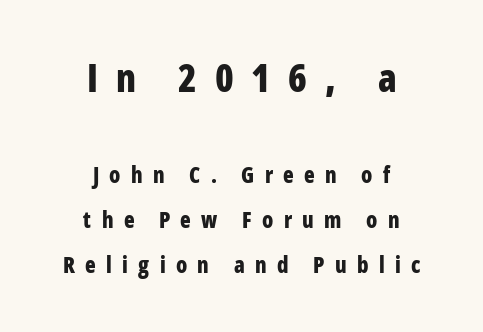
{"serif": "no", "italic": "no", "bold": "yes", "weight": "bold", "width": "condensed", "stroke_contrast": "low", "x_height": "medium", "monospaced": "no", "underline": "no", "align": "center", "line_spacing": "loose", "line_spacing_ratio": 2.05, "letter_spacing": "wide", "letter_spacing_em": 0.47, "larger_block": "first", "size_ratio": 1.73, "glyph_px": 38}
